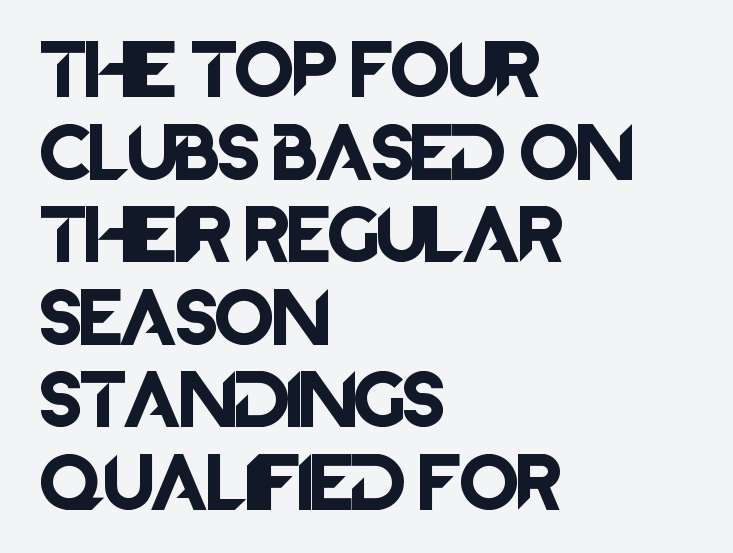
Q: Is the text italic (slanted)? A: No, it is upright.
Q: Is the typeface a serif or a sans-serif typeface? A: Sans-serif.
Q: Is the text underlined? A: No.
Q: How is the paragraph aligned? A: Left-aligned.
Q: Is the spacing between letters normal or unusually wide? A: Normal.
Q: Is the spacing between lines tight, normal or loose? A: Normal.
Q: Width (condensed, normal, or wide)? A: Normal.
Q: Stroke contrast? A: Low.
Q: x-height? A: Large.
Q: Monospaced? A: No.
